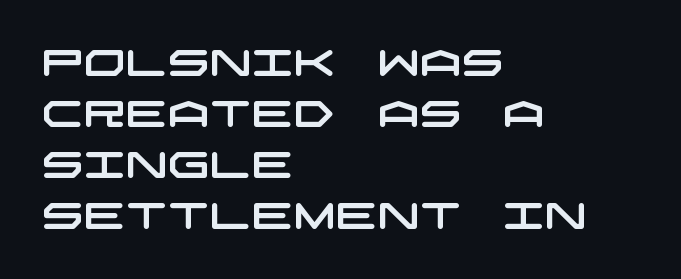
What kind of face is this? One without serifs — a sans. The gaps between neighbouring characters are ordinary and unremarkable. A clean baseline with only descenders dipping below it. Line beginnings align vertically; line endings do not. Each new line begins a customary step beneath the previous one.
